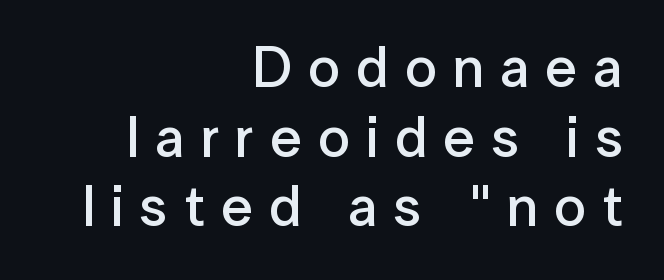
{"serif": "no", "italic": "no", "bold": "semi", "weight": "semibold", "width": "normal", "stroke_contrast": "low", "x_height": "medium", "monospaced": "no", "underline": "no", "align": "right", "line_spacing_ratio": 1.22, "letter_spacing": "wide", "letter_spacing_em": 0.28, "glyph_px": 57}
